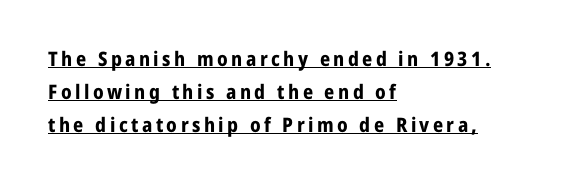
Q: Is the text bold? A: Yes.
Q: Is the text italic (slanted)? A: No, it is upright.
Q: Is the text underlined? A: Yes.
Q: How is the paragraph aligned? A: Left-aligned.
Q: Is the spacing between lines tight, normal or loose? A: Normal.
